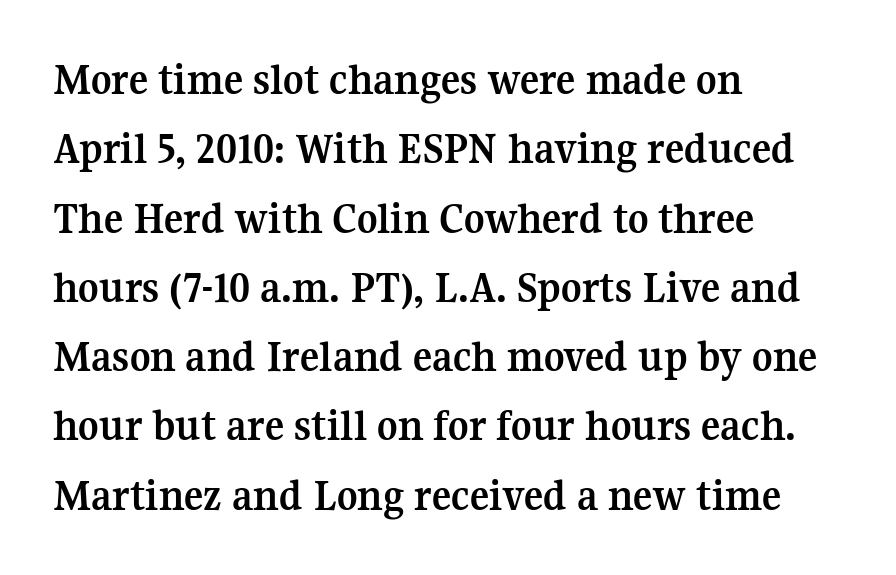
Default kerning and tracking; the words read as compact shapes. Are there feet on the stems? There are — it's a serif. Typesetter's note: full bold, strokes at maximum text heaviness. Each letter keeps its own natural width here, so spacing adapts to shape. Style check: upright. No word sits above an underline.
